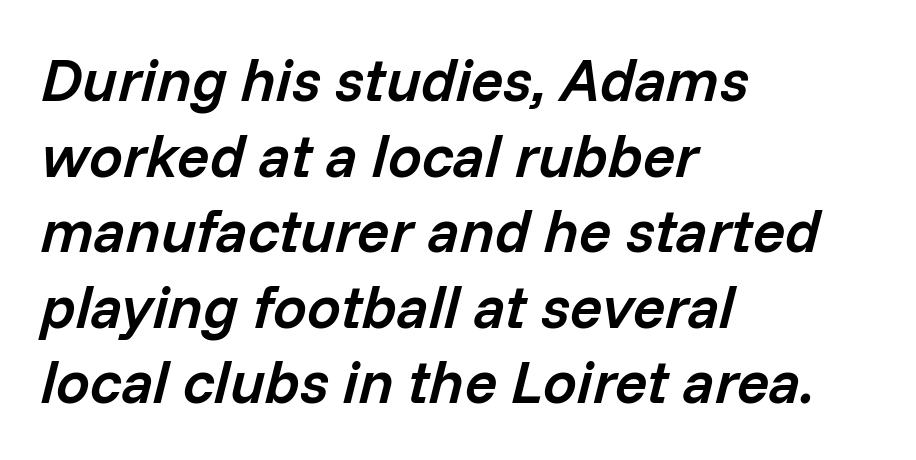
{"italic": "yes", "lean": "right", "slant_degrees": 14, "bold": "semi", "weight": "semibold", "width": "normal", "stroke_contrast": "low", "x_height": "medium", "monospaced": "no", "underline": "no", "align": "left", "line_spacing": "normal", "line_spacing_ratio": 1.26, "letter_spacing": "normal", "letter_spacing_em": 0.0, "glyph_px": 60}
